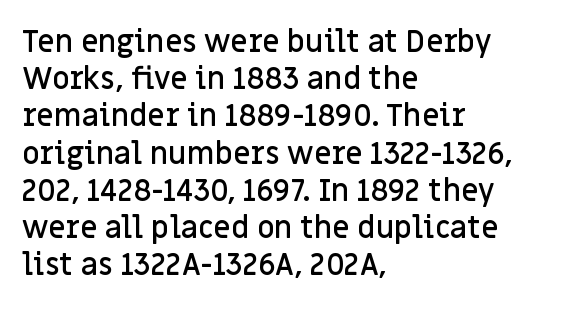
The type sits square on the baseline with zero lean. Underlining? Definitely not there. What stands out about the letter spacing? Nothing — it is the standard amount. Each glyph is drawn with semibold strokes, heavier than normal yet not fully bold. Compared with a centered layout, this one pins lines to the left instead. Do the characters align in a grid? No, the font is proportional.
